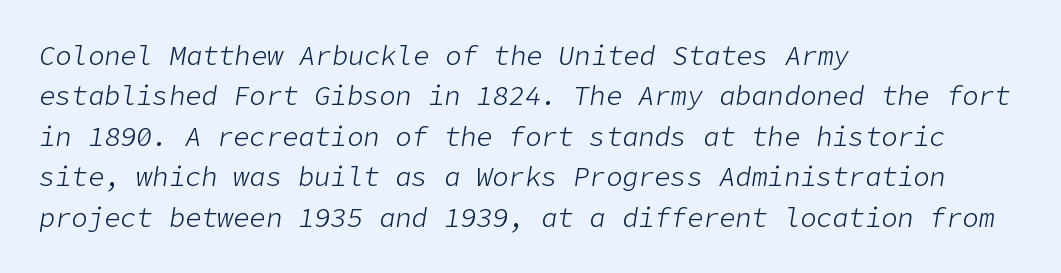
{"italic": "yes", "lean": "right", "slant_degrees": 9, "bold": "no", "underline": "no", "align": "left", "line_spacing": "normal", "line_spacing_ratio": 1.5, "letter_spacing": "normal", "letter_spacing_em": 0.0, "glyph_px": 27}
